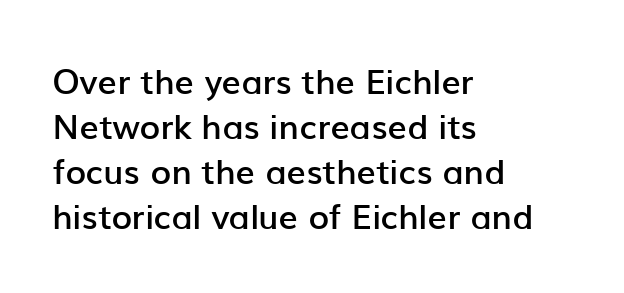
{"serif": "no", "italic": "no", "bold": "semi", "weight": "semibold", "width": "normal", "stroke_contrast": "low", "x_height": "medium", "monospaced": "no", "underline": "no", "align": "left", "line_spacing": "normal", "line_spacing_ratio": 1.32, "letter_spacing": "normal", "letter_spacing_em": 0.0, "glyph_px": 34}
